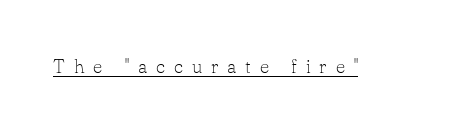
{"italic": "no", "bold": "no", "underline": "yes", "letter_spacing": "wide", "letter_spacing_em": 0.45, "glyph_px": 20}
